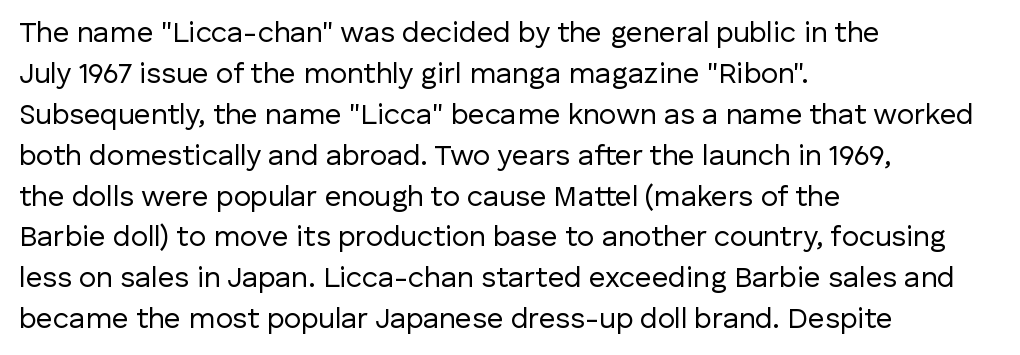
The image shows 29 px regular-weight sans-serif type, upright; set left-aligned, normal line spacing (1.41x), normal letter spacing, not underlined; low stroke contrast and a medium x-height.
